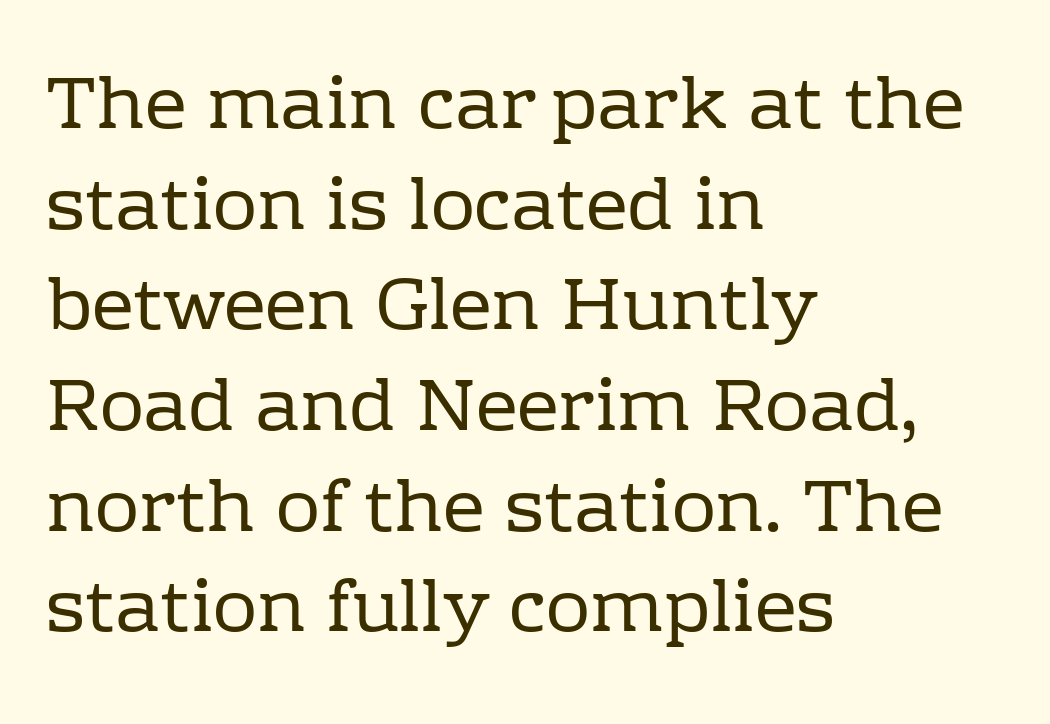
Proportional: the letters do not fall into vertical columns. Unbolded letterforms with no extra heft. Honestly, there is no underline to notice here at all. Nothing unusual about the tracking: characters are spaced as the font intends. This rendering uses left alignment, leaving the right contour irregular.
